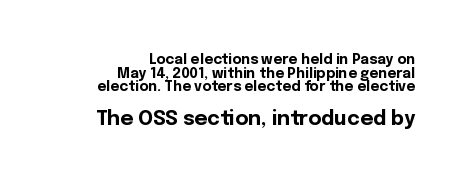
Q: Is the text bold? A: Yes.
Q: Is the text italic (slanted)? A: No, it is upright.
Q: Is the text underlined? A: No.
Q: How is the paragraph aligned? A: Right-aligned.
Q: Is the spacing between letters normal or unusually wide? A: Normal.
Q: Is the spacing between lines tight, normal or loose? A: Tight.
Q: Which block of text is set in a larger size, the first (top) or the second (bottom)? A: The second (bottom) one.
